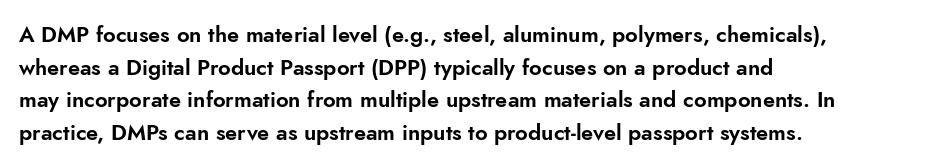
{"italic": "no", "underline": "no", "align": "left", "line_spacing": "normal", "line_spacing_ratio": 1.48, "letter_spacing": "normal", "letter_spacing_em": 0.0, "glyph_px": 22}
